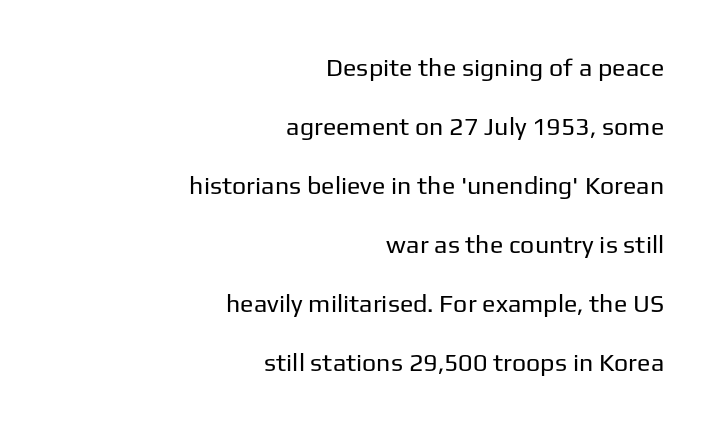
The string is rendered with underlining switched off. The cut favours lightness, reaching ordinary text weight at its darkest. The text block is weighted toward the right margin, trailing off unevenly leftward. The typography opts for an upright posture over an oblique one. These lines stand farther apart than default settings would place them. The face used here is rendered with its standard letterfit.
